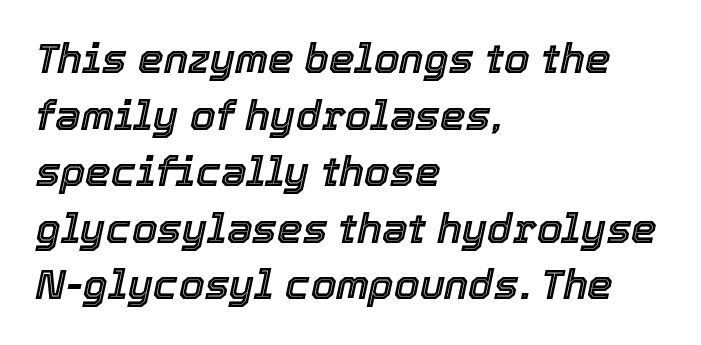
{"italic": "yes", "lean": "right", "slant_degrees": 12, "width": "normal", "x_height": "medium", "monospaced": "no", "underline": "no", "align": "left", "line_spacing": "normal", "line_spacing_ratio": 1.38, "letter_spacing": "normal", "letter_spacing_em": 0.0, "glyph_px": 41}
